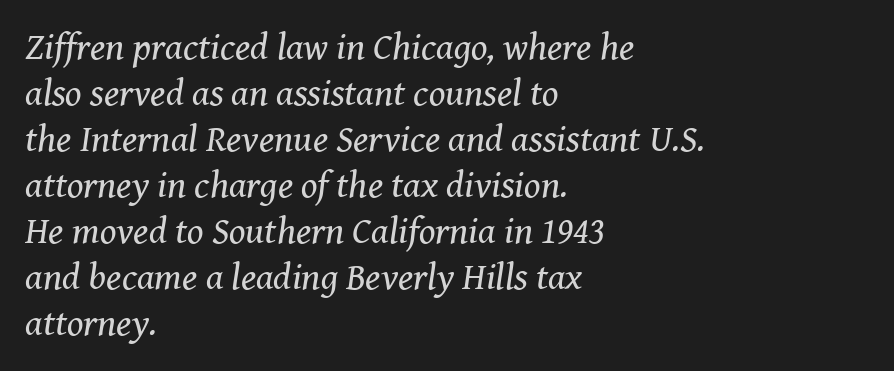
Q: Is the text bold? A: No.
Q: Is the text italic (slanted)? A: Yes, it leans right by about 8 degrees.
Q: Is the typeface a serif or a sans-serif typeface? A: Serif.
Q: Is the text underlined? A: No.
Q: How is the paragraph aligned? A: Left-aligned.
Q: Is the spacing between letters normal or unusually wide? A: Normal.
Q: Width (condensed, normal, or wide)? A: Normal.
Q: Stroke contrast? A: Medium.
Q: x-height? A: Medium.
Q: Monospaced? A: No.
